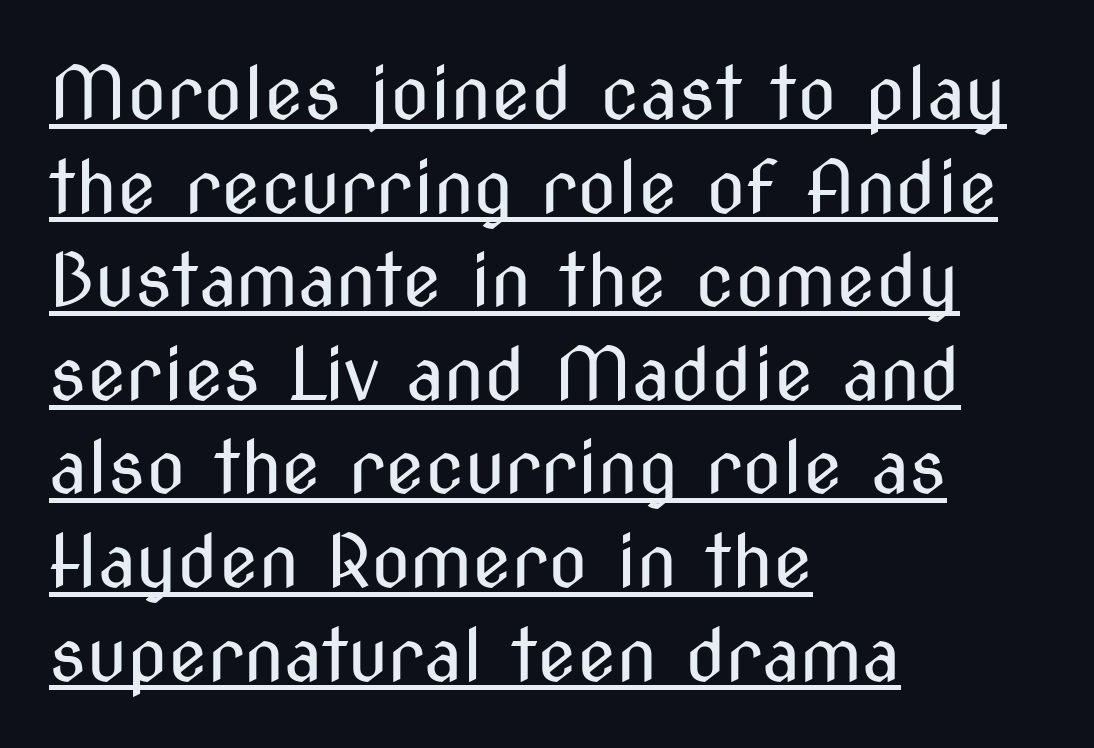
Q: Is the text bold? A: No.
Q: Is the text italic (slanted)? A: No, it is upright.
Q: Is the typeface a serif or a sans-serif typeface? A: Sans-serif.
Q: Is the text underlined? A: Yes.
Q: How is the paragraph aligned? A: Left-aligned.
Q: Is the spacing between letters normal or unusually wide? A: Normal.
Q: Is the spacing between lines tight, normal or loose? A: Normal.
Q: Width (condensed, normal, or wide)? A: Condensed.
Q: Stroke contrast? A: Medium.
Q: x-height? A: Medium.
Q: Monospaced? A: No.
